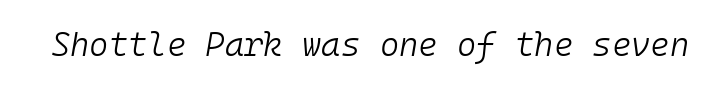
This sample uses an oblique cut, with every glyph tilted off the vertical. Caption: standard tracking, unaltered. Heaviness? Minimal to ordinary, like unemphasized prose. A bare baseline throughout the passage. The rendering uses typewriter-style spacing with identical character cells.
